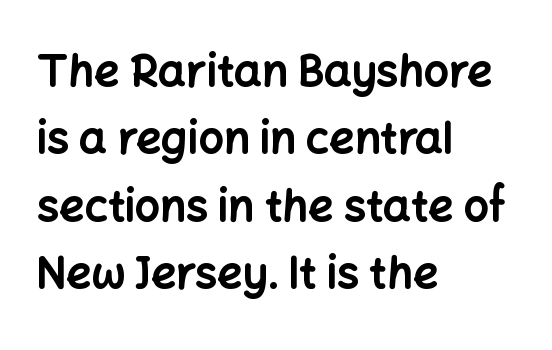
Q: Is the text bold? A: Yes.
Q: Is the text italic (slanted)? A: No, it is upright.
Q: Is the typeface a serif or a sans-serif typeface? A: Sans-serif.
Q: Is the text underlined? A: No.
Q: How is the paragraph aligned? A: Left-aligned.
Q: Is the spacing between letters normal or unusually wide? A: Normal.
Q: Is the spacing between lines tight, normal or loose? A: Normal.
Q: Width (condensed, normal, or wide)? A: Normal.
Q: Stroke contrast? A: Low.
Q: x-height? A: Medium.
Q: Monospaced? A: No.
